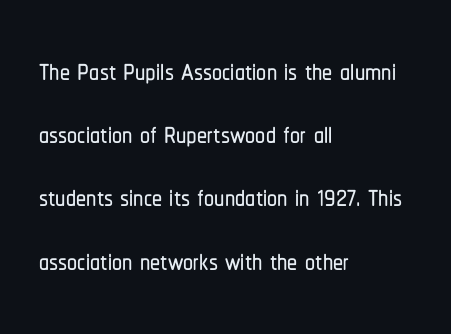
{"serif": "no", "italic": "no", "width": "condensed", "stroke_contrast": "low", "x_height": "medium", "monospaced": "no", "underline": "no", "align": "left", "line_spacing": "normal", "line_spacing_ratio": 1.58, "letter_spacing": "normal", "letter_spacing_em": 0.0, "glyph_px": 40}
